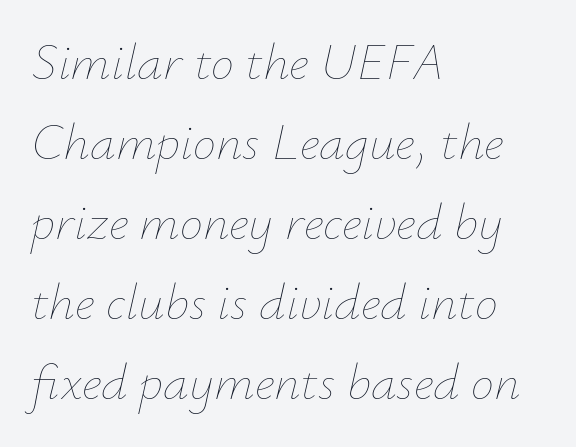
{"italic": "yes", "lean": "right", "slant_degrees": 12, "bold": "no", "weight": "thin", "width": "normal", "stroke_contrast": "low", "x_height": "small", "monospaced": "no", "underline": "no", "align": "left", "line_spacing": "normal", "line_spacing_ratio": 1.54, "letter_spacing": "normal", "letter_spacing_em": 0.0, "glyph_px": 52}
